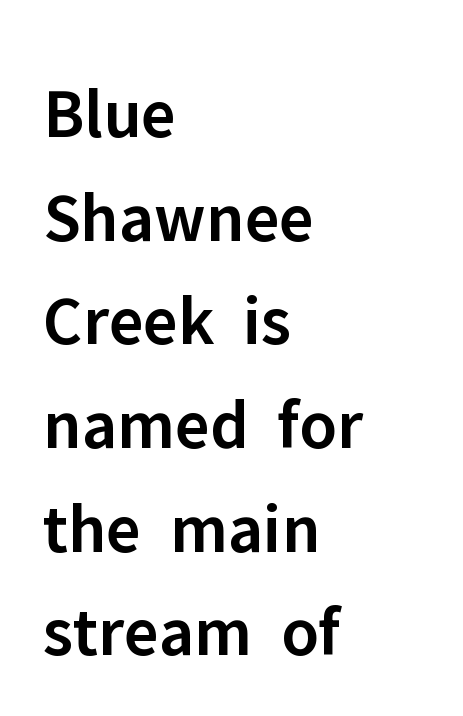
{"serif": "no", "italic": "no", "bold": "semi", "weight": "semibold", "width": "normal", "stroke_contrast": "low", "x_height": "medium", "monospaced": "no", "underline": "no", "align": "left", "line_spacing": "normal", "line_spacing_ratio": 1.46, "letter_spacing": "normal", "letter_spacing_em": 0.0, "glyph_px": 71}
